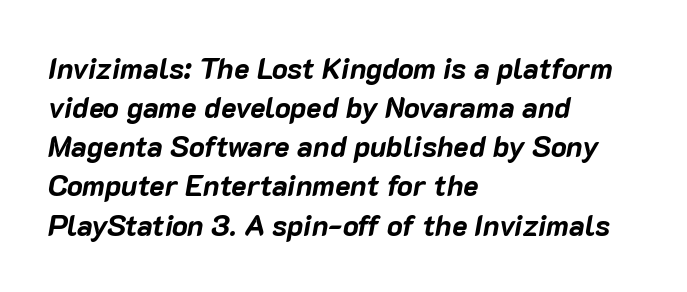
Q: Is the text bold? A: Yes.
Q: Is the text italic (slanted)? A: Yes, it leans right by about 10 degrees.
Q: Is the text underlined? A: No.
Q: How is the paragraph aligned? A: Left-aligned.
Q: Is the spacing between letters normal or unusually wide? A: Normal.
Q: Is the spacing between lines tight, normal or loose? A: Normal.
Q: Width (condensed, normal, or wide)? A: Normal.
Q: Stroke contrast? A: Low.
Q: x-height? A: Medium.
Q: Monospaced? A: No.
